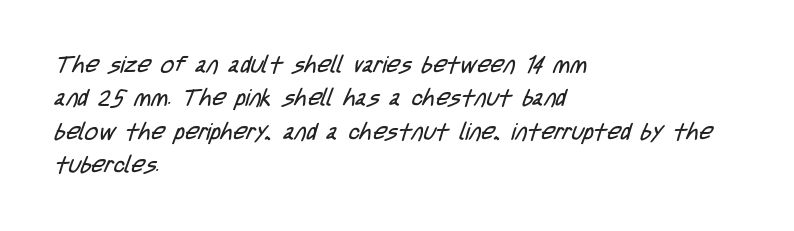
Q: Is the text bold? A: No.
Q: Is the text underlined? A: No.
Q: How is the paragraph aligned? A: Left-aligned.
Q: Is the spacing between letters normal or unusually wide? A: Normal.
Q: Is the spacing between lines tight, normal or loose? A: Normal.
